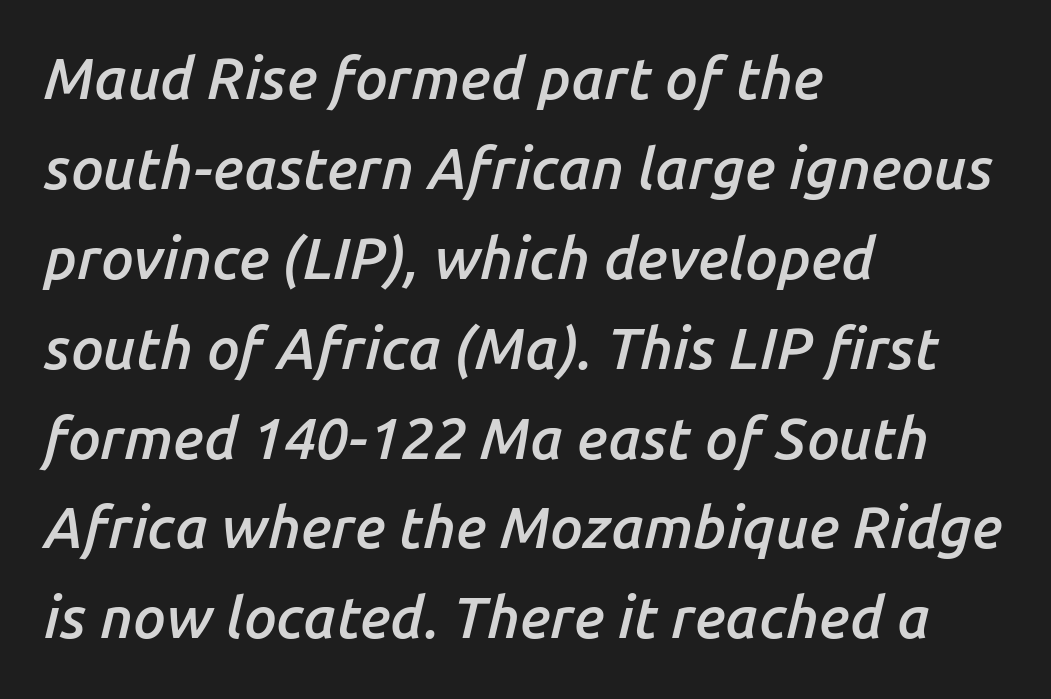
{"italic": "yes", "lean": "right", "slant_degrees": 14, "bold": "semi", "weight": "semibold", "width": "normal", "stroke_contrast": "low", "x_height": "medium", "monospaced": "no", "underline": "no", "align": "left", "line_spacing": "normal", "line_spacing_ratio": 1.55, "letter_spacing": "normal", "letter_spacing_em": 0.0, "glyph_px": 58}
